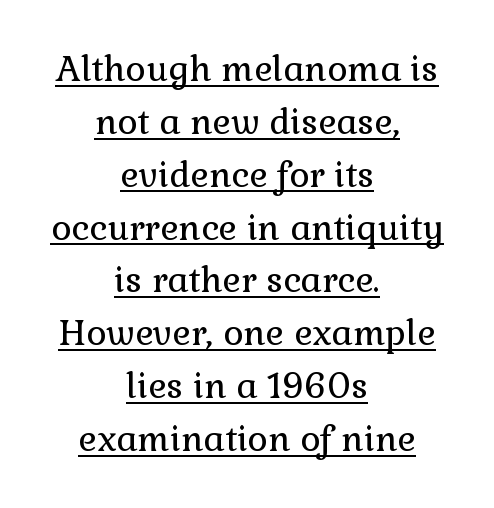
Q: Is the text bold? A: No.
Q: Is the text italic (slanted)? A: No, it is upright.
Q: Is the typeface a serif or a sans-serif typeface? A: Serif.
Q: Is the text underlined? A: Yes.
Q: How is the paragraph aligned? A: Centered.
Q: Is the spacing between letters normal or unusually wide? A: Normal.
Q: Is the spacing between lines tight, normal or loose? A: Normal.
Q: Width (condensed, normal, or wide)? A: Normal.
Q: Stroke contrast? A: Low.
Q: x-height? A: Medium.
Q: Monospaced? A: No.
